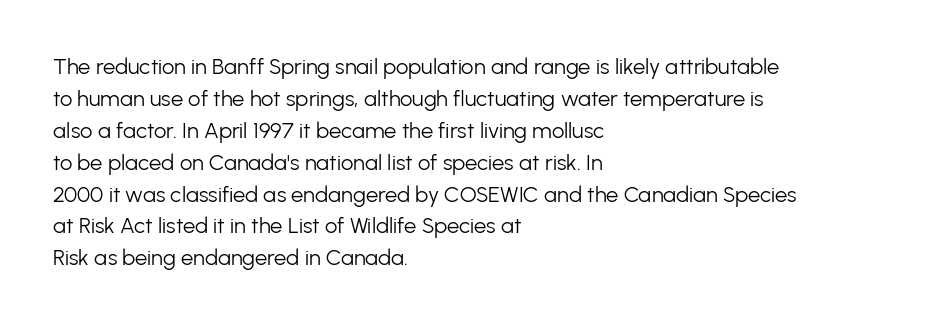
This sample uses an upright cut, with every glyph sitting square on the baseline. Check the space under the baseline: it is left empty. These lines are set flush left with a ragged right edge. Weight: not bold — regular or lighter.
